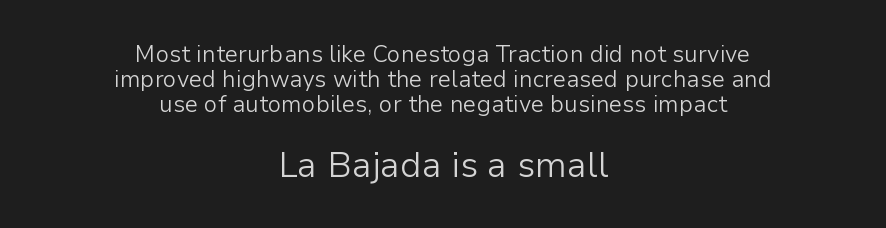
Posture: straight, roman, zero tilt. The designer went with a sans here, leaving each stem footless. Stroke thickness stays within the range of a standard reading face or lighter. The passage shown is typed in a proportional face where columns would drift. Note: smaller setting up top, larger setting below.
